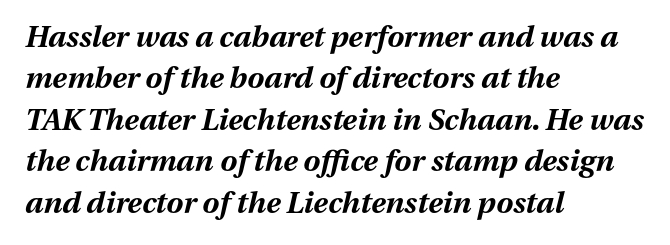
The image shows 30 px bold type, italic (leaning right); set left-aligned, normal line spacing (1.38x), normal letter spacing, not underlined; medium stroke contrast and a medium x-height.
